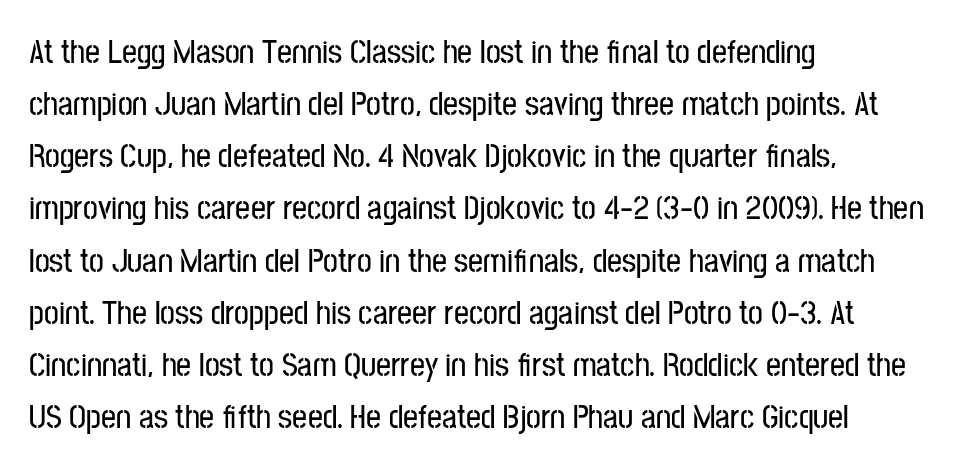
The lines sit at an ordinary, default distance from one another. The lines are quadded left. A clean baseline with only descenders dipping below it. Is this a fixed-width face? No — the glyphs have proportional, varying widths. These lines were composed using upright roman letters.
